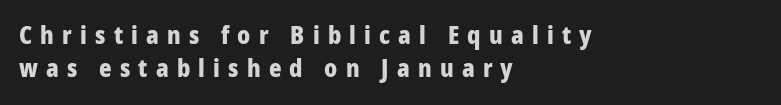
Q: Is the text bold? A: Yes.
Q: Is the text italic (slanted)? A: No, it is upright.
Q: Is the text underlined? A: No.
Q: How is the paragraph aligned? A: Left-aligned.
Q: Is the spacing between letters normal or unusually wide? A: Unusually wide.
Q: Is the spacing between lines tight, normal or loose? A: Normal.
